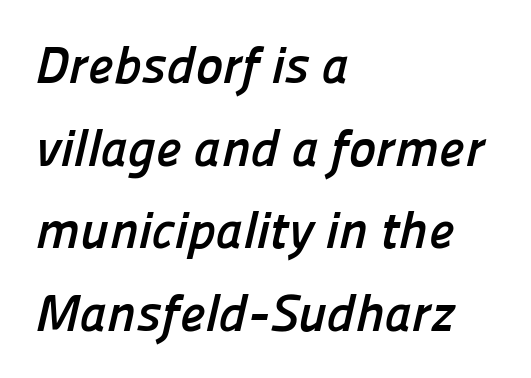
The image shows 52 px semibold sans-serif type; set left-aligned, normal line spacing (1.59x), normal letter spacing, not underlined; low stroke contrast and a medium x-height.
